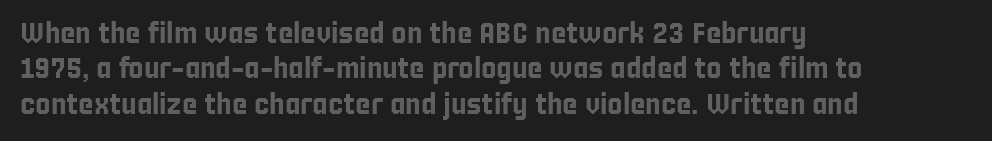
The image shows 29 px condensed type, upright; set left-aligned, line spacing 1.22x, normal letter spacing, not underlined; a large x-height.
